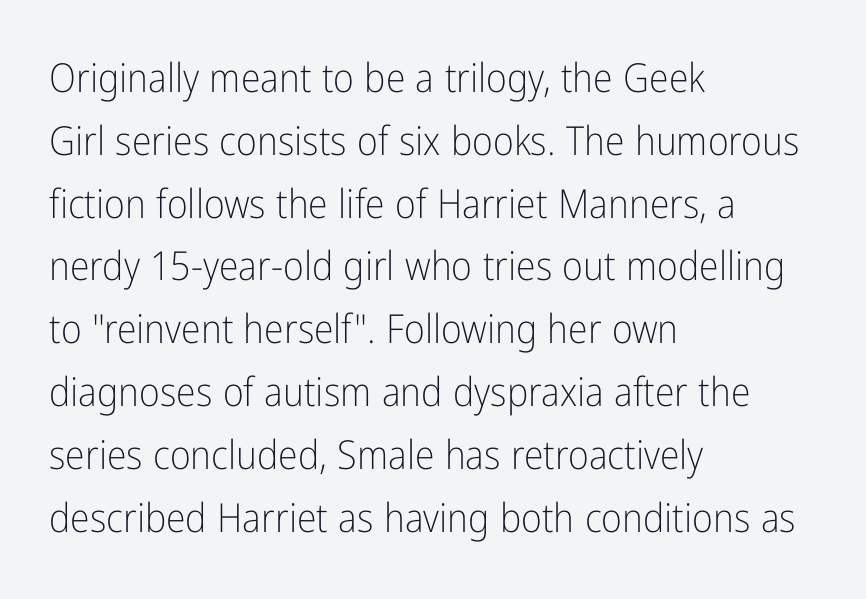
Q: Is the text bold? A: No.
Q: Is the text italic (slanted)? A: No, it is upright.
Q: Is the typeface a serif or a sans-serif typeface? A: Sans-serif.
Q: Is the text underlined? A: No.
Q: How is the paragraph aligned? A: Left-aligned.
Q: Is the spacing between letters normal or unusually wide? A: Normal.
Q: Is the spacing between lines tight, normal or loose? A: Normal.
Q: Width (condensed, normal, or wide)? A: Condensed.
Q: Stroke contrast? A: Low.
Q: x-height? A: Medium.
Q: Monospaced? A: No.
